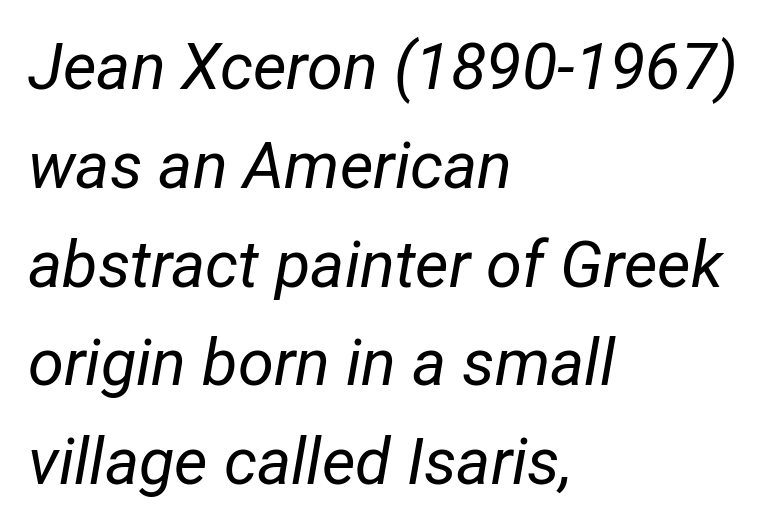
The image shows 65 px regular-weight, condensed type, italic (leaning right); set left-aligned, normal line spacing (1.52x), normal letter spacing, not underlined; low stroke contrast and a medium x-height.
